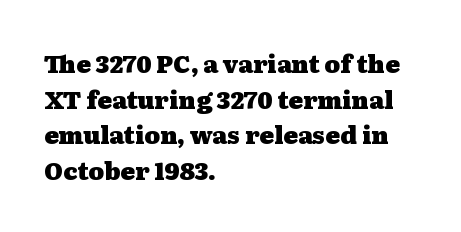
The image shows 24 px bold type, upright; set left-aligned, normal line spacing (1.48x), normal letter spacing, not underlined.
